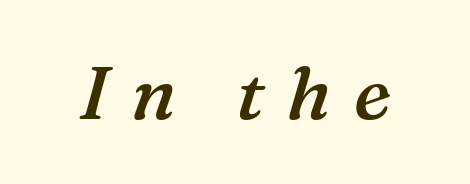
Q: Is the text bold? A: Semi-bold.
Q: Is the text italic (slanted)? A: Yes, it leans right by about 16 degrees.
Q: Is the typeface a serif or a sans-serif typeface? A: Serif.
Q: Is the text underlined? A: No.
Q: Is the spacing between letters normal or unusually wide? A: Unusually wide.
Q: Width (condensed, normal, or wide)? A: Normal.
Q: Stroke contrast? A: Medium.
Q: x-height? A: Medium.
Q: Monospaced? A: No.
